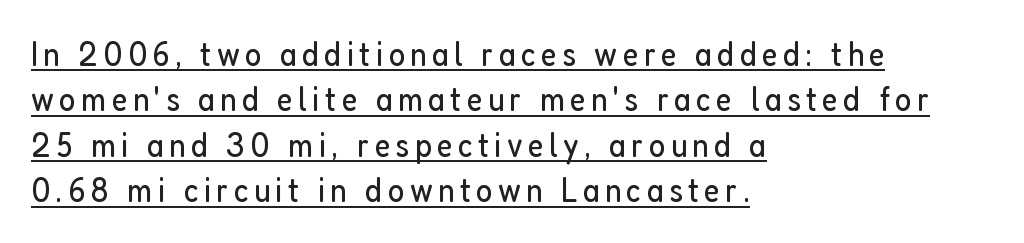
The image shows 35 px regular-weight, condensed sans-serif type, upright; set left-aligned, normal line spacing (1.3x), underlined; low stroke contrast and a medium x-height.
